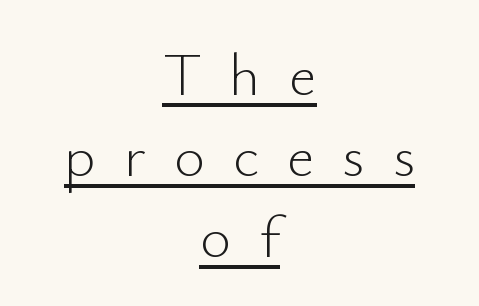
{"serif": "no", "italic": "no", "bold": "no", "weight": "light", "width": "normal", "stroke_contrast": "low", "x_height": "small", "monospaced": "no", "underline": "yes", "align": "center", "line_spacing": "normal", "line_spacing_ratio": 1.35, "letter_spacing": "wide", "letter_spacing_em": 0.47, "glyph_px": 60}
